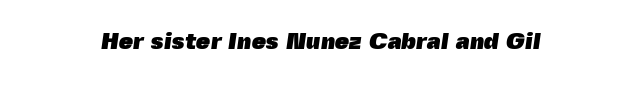
{"bold": "yes", "underline": "no", "letter_spacing": "normal", "letter_spacing_em": 0.0, "glyph_px": 23}
